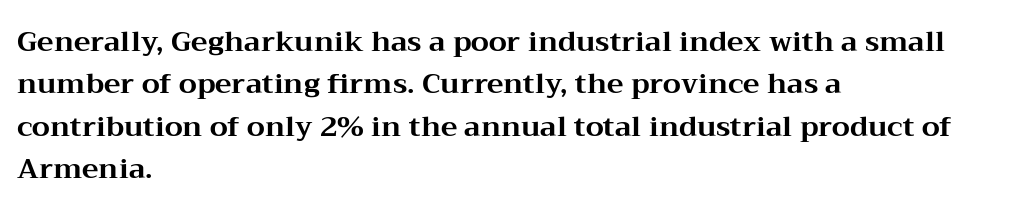
Q: Is the text bold? A: Yes.
Q: Is the text italic (slanted)? A: No, it is upright.
Q: Is the typeface a serif or a sans-serif typeface? A: Serif.
Q: Is the text underlined? A: No.
Q: How is the paragraph aligned? A: Left-aligned.
Q: Is the spacing between letters normal or unusually wide? A: Normal.
Q: Is the spacing between lines tight, normal or loose? A: Normal.
Q: Width (condensed, normal, or wide)? A: Wide.
Q: Stroke contrast? A: Medium.
Q: x-height? A: Medium.
Q: Monospaced? A: No.
